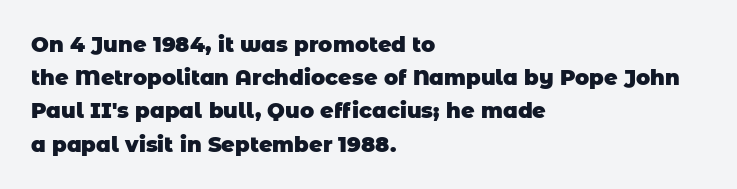
{"bold": "yes", "underline": "no", "align": "left", "line_spacing": "normal", "line_spacing_ratio": 1.58, "letter_spacing": "normal", "letter_spacing_em": 0.0, "glyph_px": 21}
